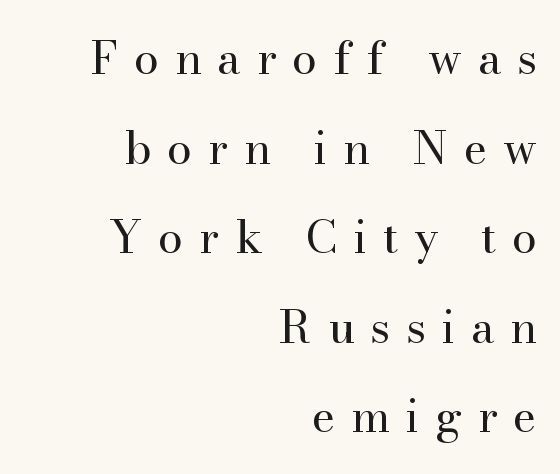
The image shows 45 px regular-weight serif type, upright; set right-aligned, loose line spacing (1.99x), unusually wide letter spacing (+0.35 em), not underlined; high stroke contrast and a small x-height.
